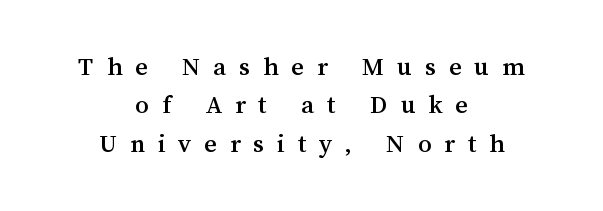
How are the letters spaced? Widely, with obvious added tracking. The line-height multiplier appears to be the usual default. This rendering features lettering with no underline. The typesetter chose a symmetrical, centered arrangement here. Posture: straight, roman, zero tilt.
